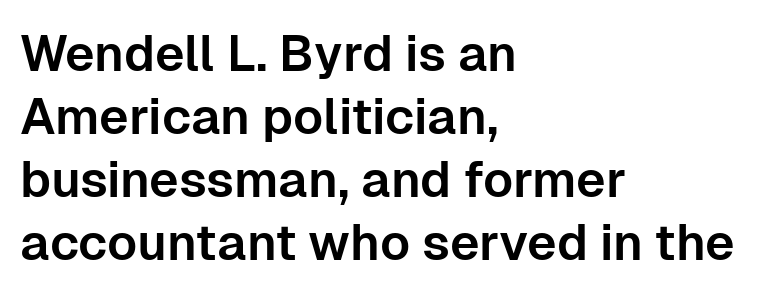
{"serif": "no", "italic": "no", "width": "normal", "stroke_contrast": "low", "x_height": "medium", "monospaced": "no", "underline": "no", "align": "left", "line_spacing": "normal", "line_spacing_ratio": 1.26, "letter_spacing": "normal", "letter_spacing_em": 0.0, "glyph_px": 50}
